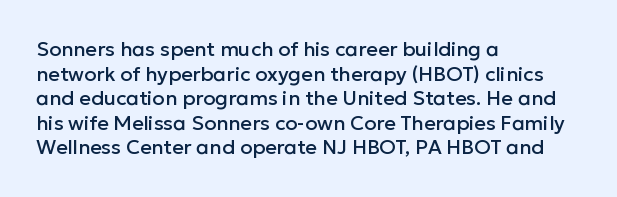
Q: Is the text italic (slanted)? A: No, it is upright.
Q: Is the text underlined? A: No.
Q: How is the paragraph aligned? A: Left-aligned.
Q: Is the spacing between letters normal or unusually wide? A: Normal.
